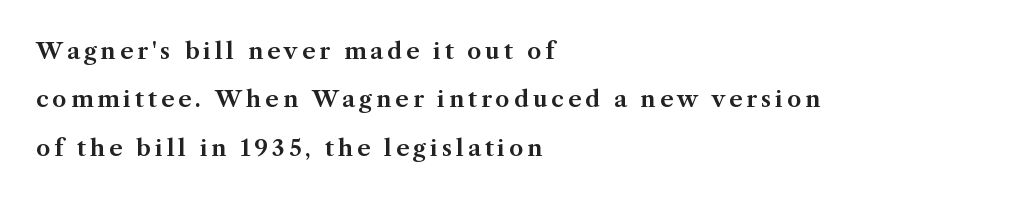
Q: Is the text italic (slanted)? A: No, it is upright.
Q: Is the text underlined? A: No.
Q: How is the paragraph aligned? A: Left-aligned.
Q: Is the spacing between lines tight, normal or loose? A: Loose.
